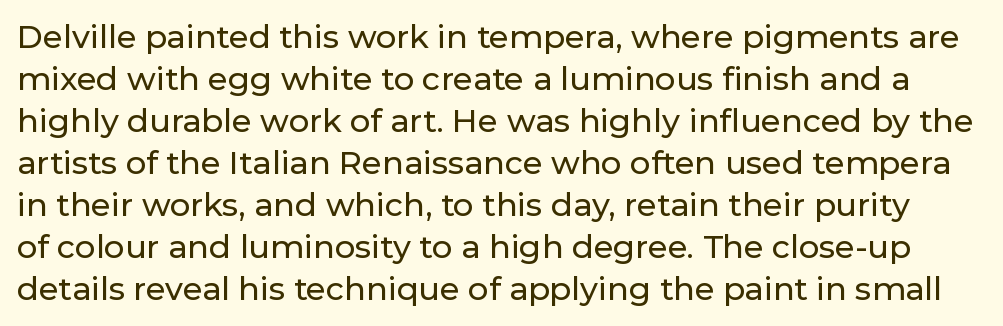
The image shows 32 px sans-serif type, upright; set normal line spacing (1.31x), normal letter spacing, not underlined; low stroke contrast and a medium x-height.
